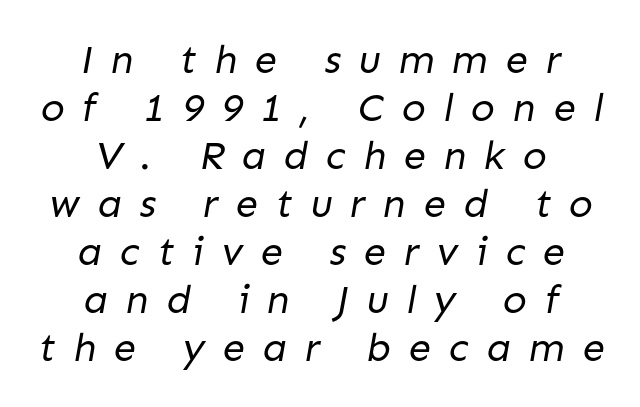
Q: Is the text bold? A: No.
Q: Is the typeface a serif or a sans-serif typeface? A: Sans-serif.
Q: Is the text underlined? A: No.
Q: How is the paragraph aligned? A: Centered.
Q: Is the spacing between letters normal or unusually wide? A: Unusually wide.
Q: Width (condensed, normal, or wide)? A: Normal.
Q: Stroke contrast? A: Low.
Q: x-height? A: Medium.
Q: Monospaced? A: No.
